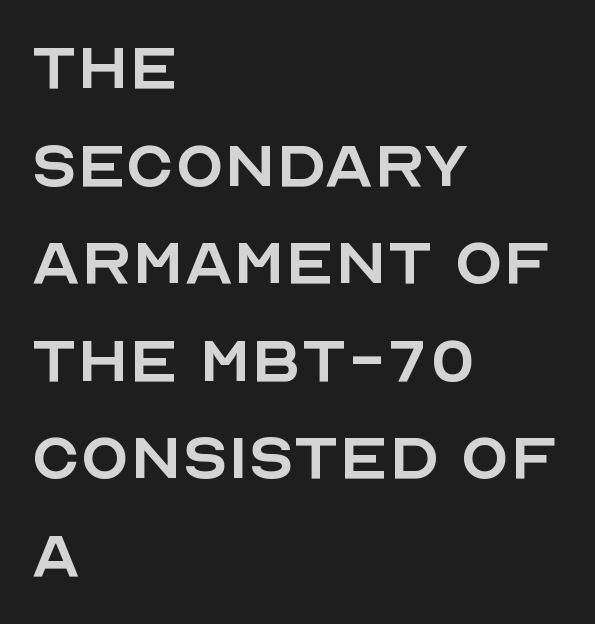
The image shows 80 px regular-weight sans-serif type, upright; set left-aligned, line spacing 1.22x, normal letter spacing, not underlined; a large x-height.
